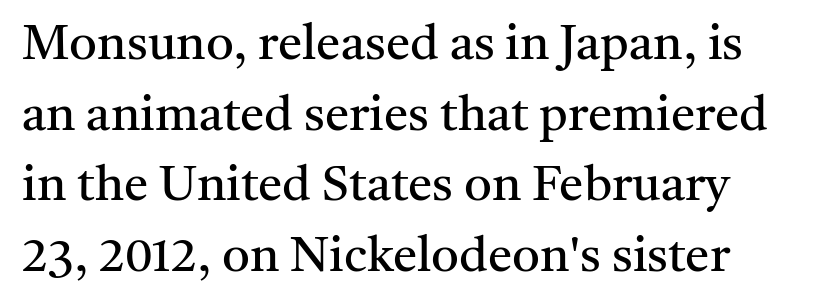
The rendering uses a moderate line-height, typical for paragraphs. This rendering leaves character spacing at its baseline value. A serif font was chosen for this passage. Proportional: the letters do not fall into vertical columns.
